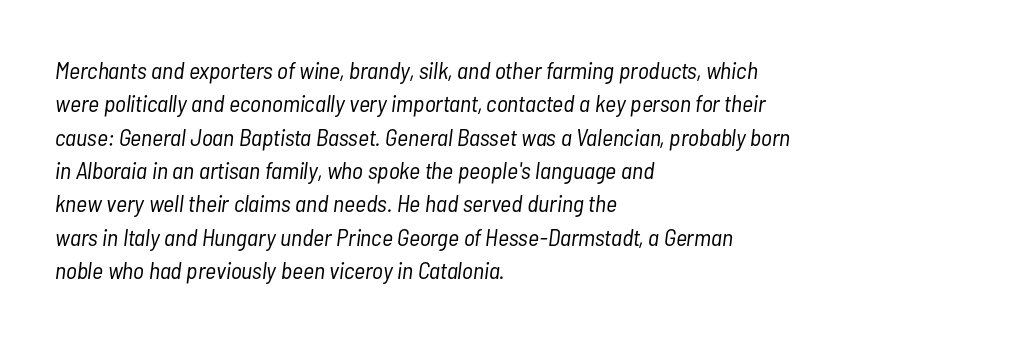
Q: Is the text bold? A: No.
Q: Is the text italic (slanted)? A: Yes, it leans right by about 7 degrees.
Q: Is the text underlined? A: No.
Q: How is the paragraph aligned? A: Left-aligned.
Q: Is the spacing between letters normal or unusually wide? A: Normal.
Q: Is the spacing between lines tight, normal or loose? A: Normal.
